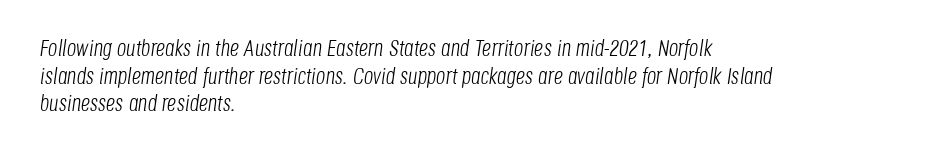
{"italic": "yes", "lean": "right", "slant_degrees": 8, "bold": "no", "underline": "no", "align": "left", "line_spacing_ratio": 1.2, "letter_spacing": "normal", "letter_spacing_em": 0.0, "glyph_px": 23}
